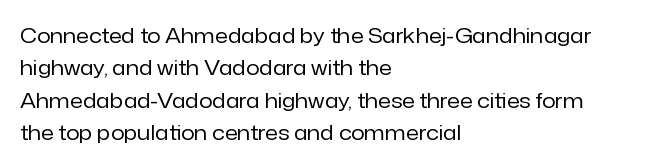
{"italic": "no", "bold": "no", "underline": "no", "align": "left", "line_spacing": "normal", "line_spacing_ratio": 1.54, "letter_spacing": "normal", "letter_spacing_em": 0.0, "glyph_px": 21}
